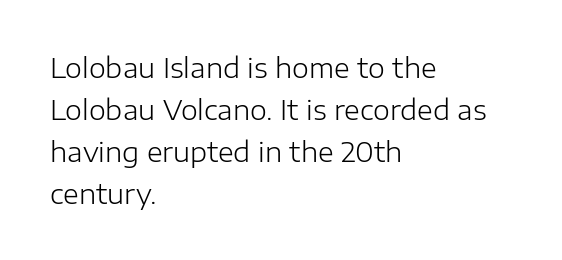
The image shows 27 px text type, upright; set left-aligned, normal line spacing (1.55x), normal letter spacing, not underlined.
